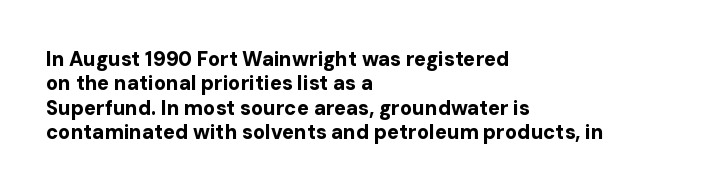
{"italic": "no", "bold": "yes", "underline": "no", "align": "left", "line_spacing_ratio": 1.22, "letter_spacing": "normal", "letter_spacing_em": 0.0, "glyph_px": 20}
